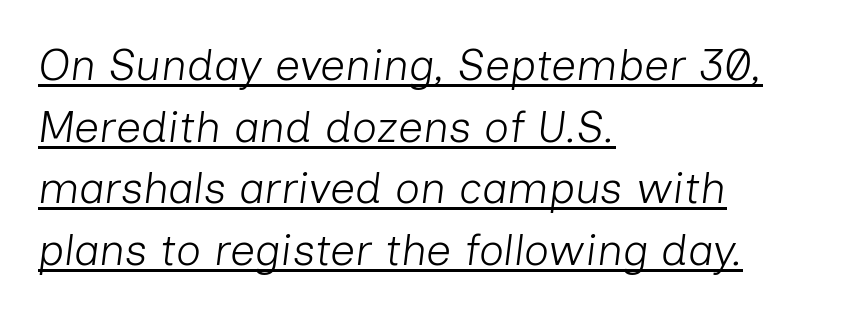
Caption: lettering with a line underneath. Notice how the stems are inclined rather than vertical — that's the hallmark of italics. Is this a heavy cut? Hardly; it is regular or lighter. Is this a fixed-width face? No — the glyphs have proportional, varying widths. Caption: standard tracking, unaltered.
